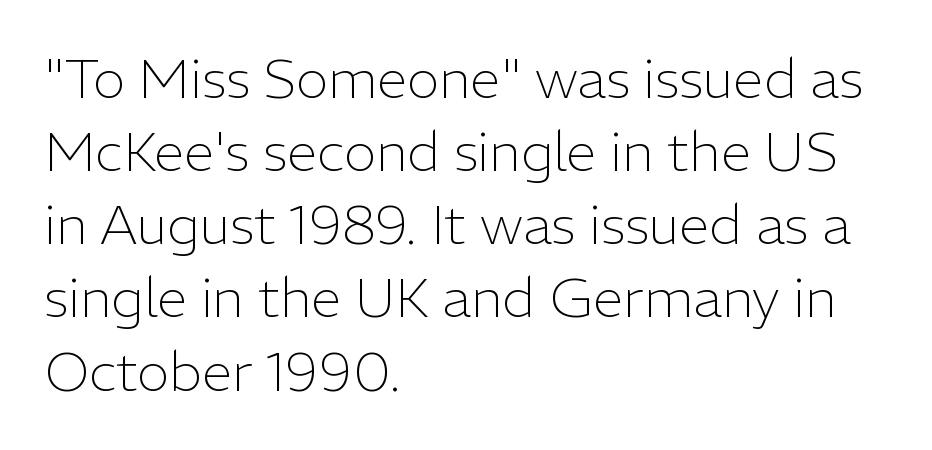
Q: Is the text bold? A: No.
Q: Is the text italic (slanted)? A: No, it is upright.
Q: Is the typeface a serif or a sans-serif typeface? A: Sans-serif.
Q: Is the text underlined? A: No.
Q: How is the paragraph aligned? A: Left-aligned.
Q: Is the spacing between letters normal or unusually wide? A: Normal.
Q: Is the spacing between lines tight, normal or loose? A: Normal.
Q: Width (condensed, normal, or wide)? A: Normal.
Q: Stroke contrast? A: Low.
Q: x-height? A: Medium.
Q: Monospaced? A: No.
